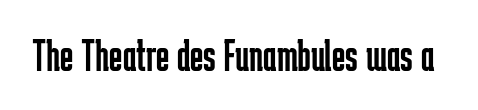
{"serif": "no", "italic": "no", "bold": "no", "weight": "regular", "width": "condensed", "stroke_contrast": "low", "x_height": "medium", "monospaced": "no", "underline": "no", "letter_spacing": "normal", "letter_spacing_em": 0.0, "glyph_px": 45}
